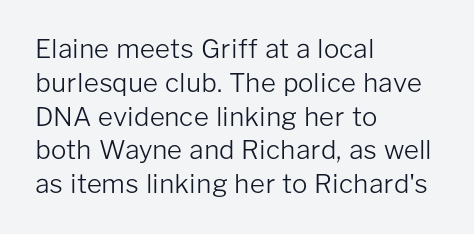
{"italic": "no", "bold": "no", "underline": "no", "align": "left", "line_spacing": "normal", "line_spacing_ratio": 1.3, "letter_spacing": "normal", "letter_spacing_em": 0.0, "glyph_px": 26}
